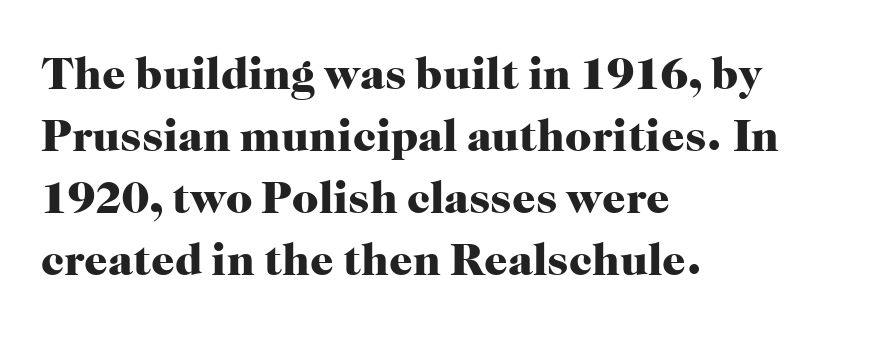
The image shows 46 px heavy serif type, upright; set left-aligned, normal line spacing (1.35x), normal letter spacing, not underlined; high stroke contrast and a medium x-height.
